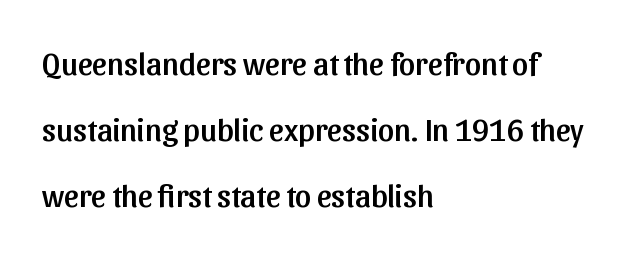
The image shows 32 px sans-serif type, upright; set left-aligned, loose line spacing (2.06x), normal letter spacing, not underlined; low stroke contrast and a medium x-height.
